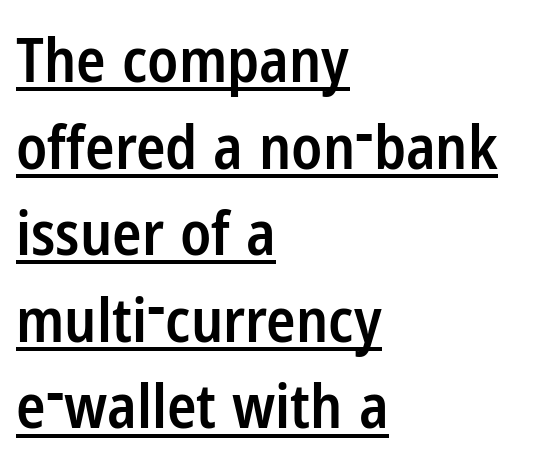
{"serif": "no", "italic": "no", "bold": "semi", "weight": "semibold", "width": "condensed", "stroke_contrast": "low", "x_height": "medium", "monospaced": "no", "underline": "yes", "align": "left", "line_spacing": "normal", "line_spacing_ratio": 1.42, "letter_spacing": "normal", "letter_spacing_em": 0.0, "glyph_px": 61}
